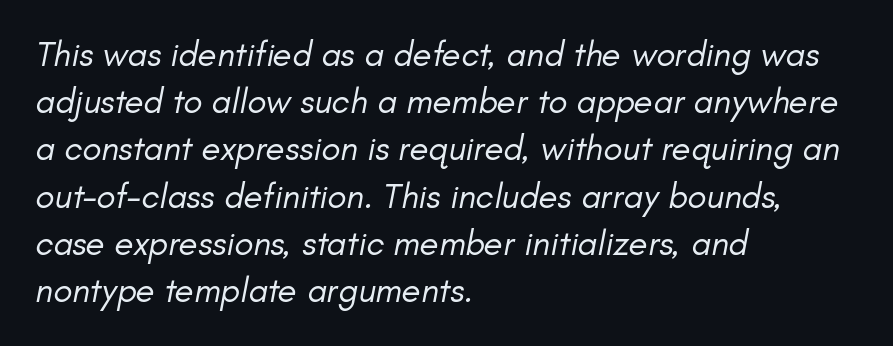
The gap between lines stays unmarked. Horizontal alignment here is leftward, the default for most running prose. The rendering uses natural spacing where letterforms have individual widths. Inter-character spacing is left at the font's built-in metrics. Regarding leading, the lines here are spaced in the standard way. The font is comparable to plain body text, perhaps lighter.
